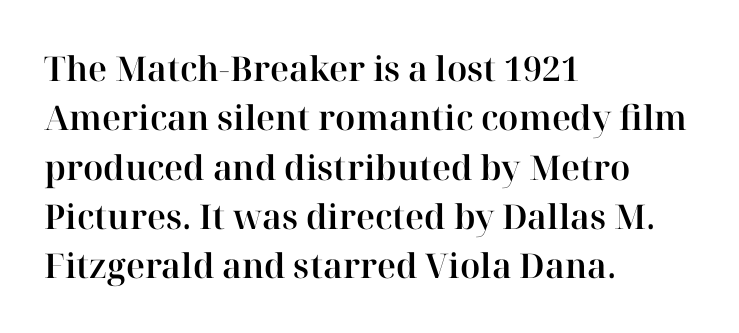
The image shows 34 px serif type, upright; set left-aligned, normal line spacing (1.45x), normal letter spacing, not underlined; high stroke contrast and a medium x-height.
